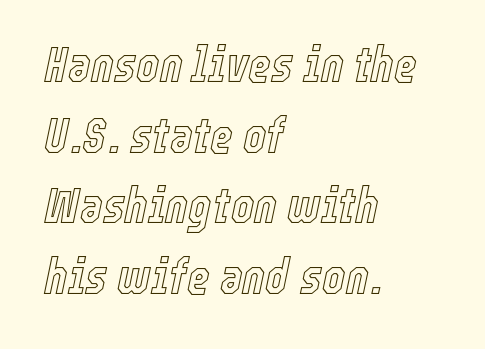
Q: Is the text italic (slanted)? A: Yes, it leans right by about 12 degrees.
Q: Is the text underlined? A: No.
Q: How is the paragraph aligned? A: Left-aligned.
Q: Is the spacing between letters normal or unusually wide? A: Normal.
Q: Is the spacing between lines tight, normal or loose? A: Normal.
Q: Width (condensed, normal, or wide)? A: Condensed.
Q: x-height? A: Medium.
Q: Monospaced? A: No.
